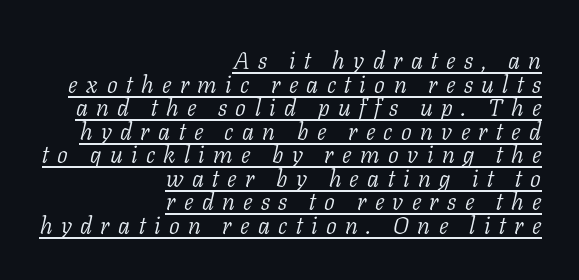
The image shows 24 px text type, italic (leaning right); set right-aligned, tight line spacing (0.98x), unusually wide letter spacing (+0.35 em), underlined.
